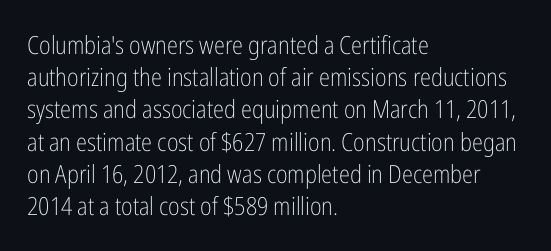
Q: Is the text bold? A: No.
Q: Is the text italic (slanted)? A: No, it is upright.
Q: Is the text underlined? A: No.
Q: How is the paragraph aligned? A: Left-aligned.
Q: Is the spacing between letters normal or unusually wide? A: Normal.
Q: Is the spacing between lines tight, normal or loose? A: Normal.
